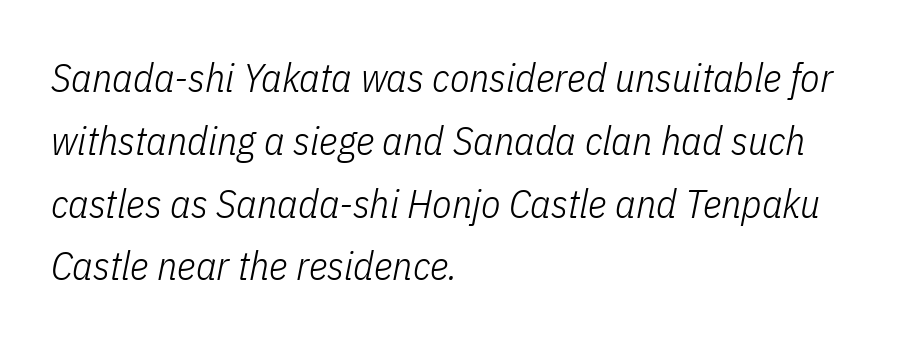
Q: Is the text bold? A: No.
Q: Is the text italic (slanted)? A: Yes, it leans right by about 11 degrees.
Q: Is the text underlined? A: No.
Q: How is the paragraph aligned? A: Left-aligned.
Q: Is the spacing between letters normal or unusually wide? A: Normal.
Q: Is the spacing between lines tight, normal or loose? A: Normal.
Q: Width (condensed, normal, or wide)? A: Condensed.
Q: Stroke contrast? A: Low.
Q: x-height? A: Medium.
Q: Monospaced? A: No.
